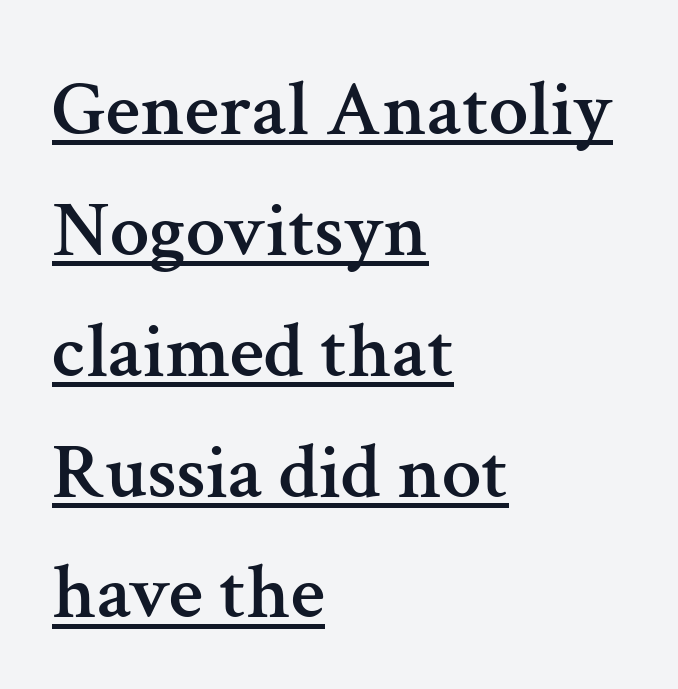
Note the varied advance widths — an 'i' is clearly narrower than an 'm'. The specimen reads as upright at a glance. The space between consecutive lines is moderate. Is the letter spacing exaggerated? No — it looks like the ordinary default.
